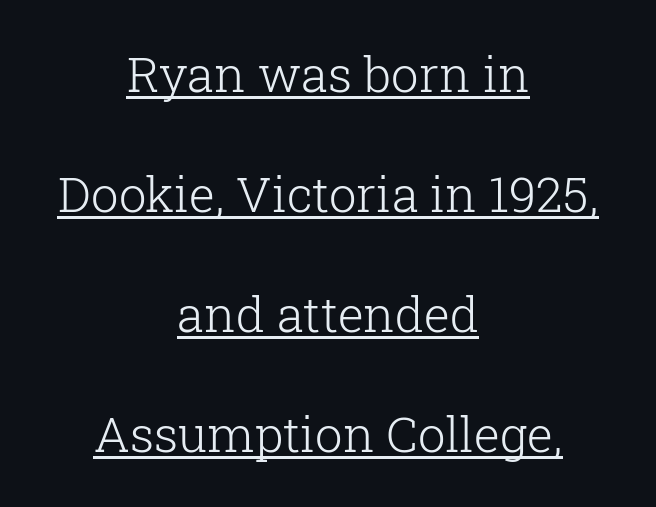
{"serif": "yes", "italic": "no", "bold": "no", "weight": "light", "width": "normal", "stroke_contrast": "low", "x_height": "medium", "monospaced": "no", "underline": "yes", "align": "center", "line_spacing": "loose", "line_spacing_ratio": 2.45, "letter_spacing": "normal", "letter_spacing_em": 0.0, "glyph_px": 49}
